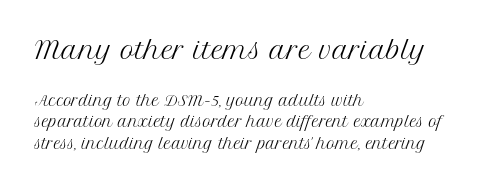
{"bold": "no", "underline": "no", "align": "left", "line_spacing": "normal", "line_spacing_ratio": 1.56, "letter_spacing": "normal", "letter_spacing_em": 0.0, "larger_block": "first", "size_ratio": 1.71, "glyph_px": 24}
